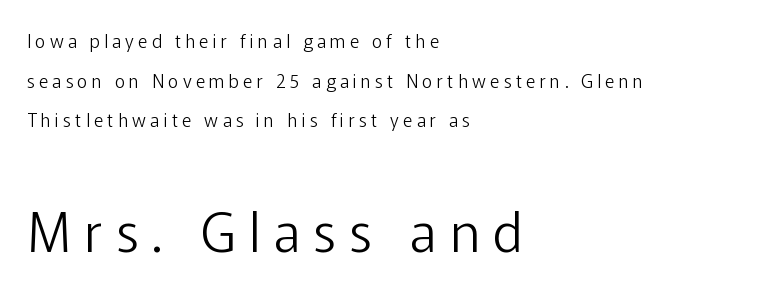
The passage shown is not underscored anywhere. The passage shown is typed in a proportional face where columns would drift. These lines stack with their left ends in a neat column. The characters are drawn with everyday or finer stroke widths. Note: no serifs on the glyphs.
